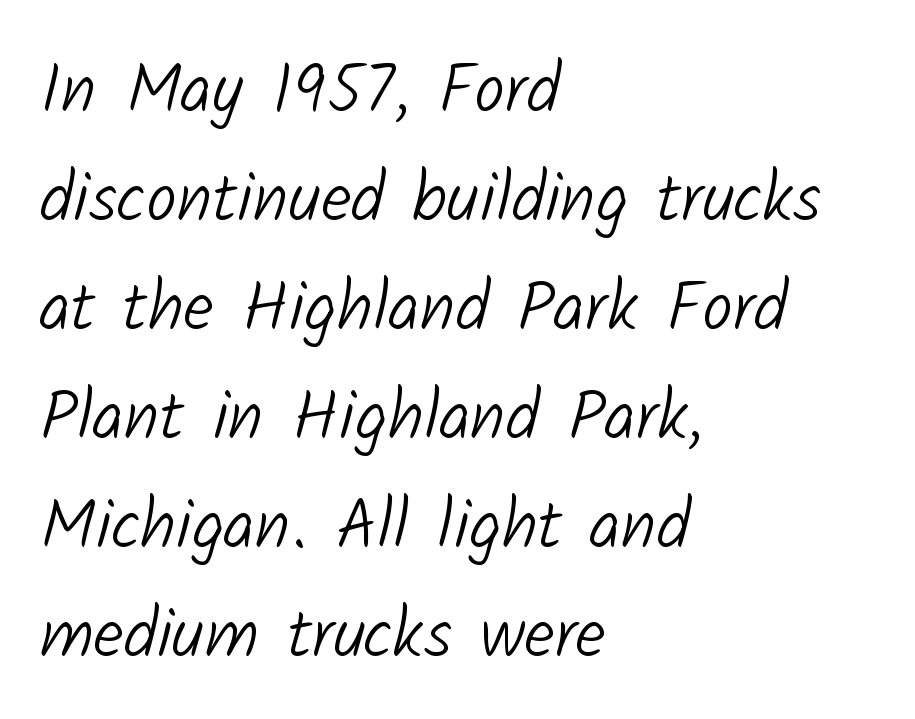
{"serif": "no", "bold": "no", "weight": "light", "width": "normal", "stroke_contrast": "low", "x_height": "medium", "monospaced": "no", "underline": "no", "align": "left", "line_spacing": "normal", "line_spacing_ratio": 1.58, "letter_spacing": "normal", "letter_spacing_em": 0.0, "glyph_px": 69}
